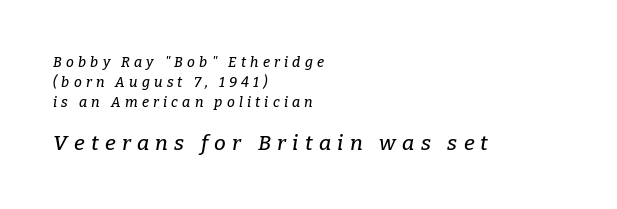
Q: Is the text italic (slanted)? A: Yes, it leans right by about 9 degrees.
Q: Is the text underlined? A: No.
Q: How is the paragraph aligned? A: Left-aligned.
Q: Is the spacing between letters normal or unusually wide? A: Unusually wide.
Q: Is the spacing between lines tight, normal or loose? A: Normal.
Q: Which block of text is set in a larger size, the first (top) or the second (bottom)? A: The second (bottom) one.
